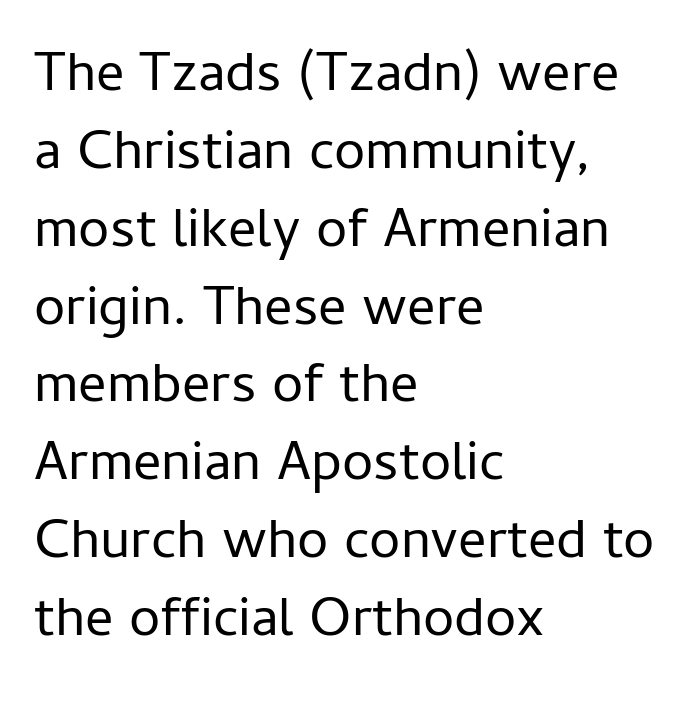
Standard letterfit; no display-style spreading of the glyphs. When letters stand straight like this, we call the style roman or upright. Think standard paragraph weight, or any step lighter than that. Character widths vary here, with narrow letters taking less room than wide ones. The space between consecutive lines is moderate.
